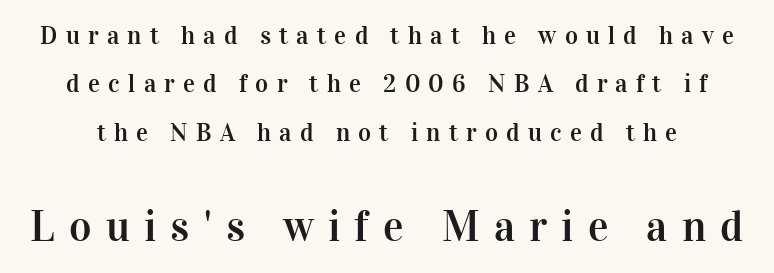
The image shows 43 px serif type, upright; set loose line spacing (1.94x), unusually wide letter spacing (+0.33 em), not underlined; the second (bottom) block is 1.72x larger; high stroke contrast and a medium x-height.
